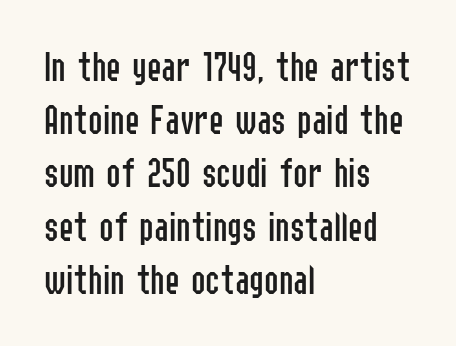
{"serif": "no", "italic": "no", "bold": "no", "weight": "regular", "width": "condensed", "stroke_contrast": "low", "x_height": "medium", "monospaced": "no", "underline": "no", "align": "left", "line_spacing_ratio": 1.21, "letter_spacing": "normal", "letter_spacing_em": 0.0, "glyph_px": 44}
